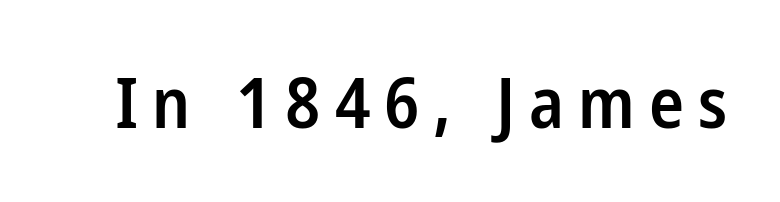
The characters display no serif detailing; their extremities are plain. This is roman type, the default non-slanted kind. Character widths vary here, with narrow letters taking less room than wide ones. Short note: letters widely spaced.
